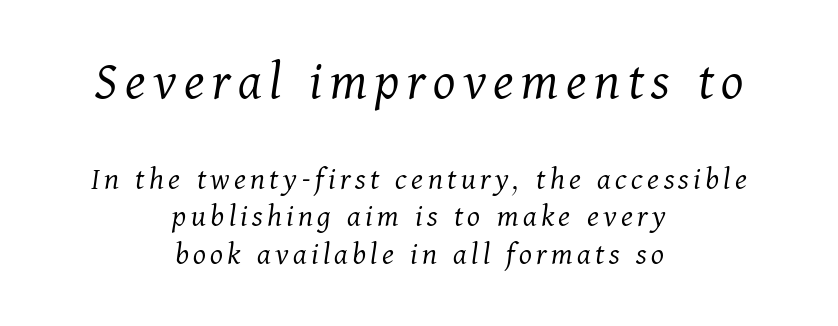
The typesetter chose a symmetrical, centered arrangement here. The zone under the glyphs is completely vacant. The characters display serif detailing at their extremities. The cut favours lightness, reaching ordinary text weight at its darkest. This layout puts the oversized block above and the modest block below. Tightly led — the rows are bunched.
